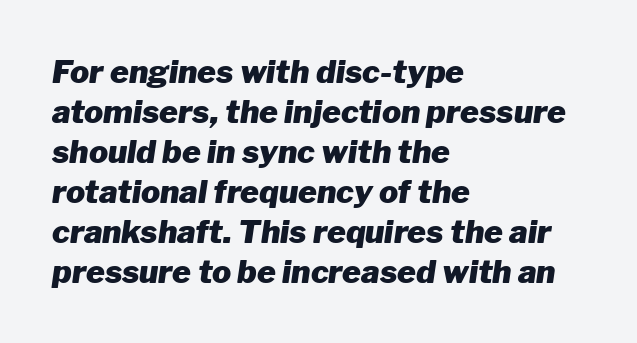
{"italic": "yes", "lean": "right", "slant_degrees": 8, "bold": "yes", "weight": "heavy", "width": "normal", "stroke_contrast": "low", "x_height": "medium", "monospaced": "no", "underline": "no", "align": "left", "line_spacing": "normal", "line_spacing_ratio": 1.25, "letter_spacing": "normal", "letter_spacing_em": 0.0, "glyph_px": 32}
